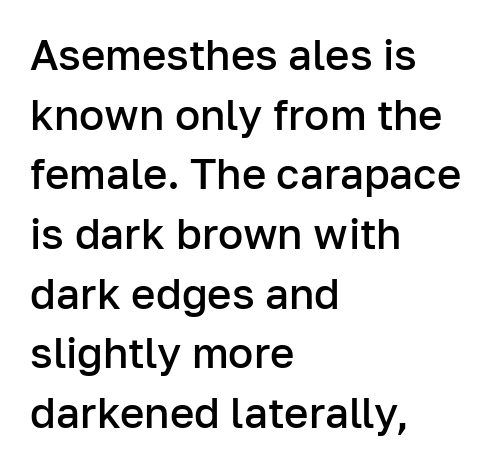
Descenders are the only things crossing below the line. This is roman type, the default non-slanted kind. Serifs: no, the terminals of the letterforms are clean. Caption: multi-line text, flush left, ragged right.
